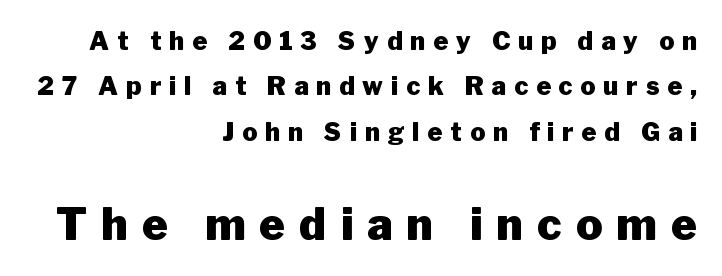
Q: Is the text bold? A: Yes.
Q: Is the text italic (slanted)? A: No, it is upright.
Q: Is the typeface a serif or a sans-serif typeface? A: Sans-serif.
Q: Is the text underlined? A: No.
Q: How is the paragraph aligned? A: Right-aligned.
Q: Is the spacing between letters normal or unusually wide? A: Unusually wide.
Q: Which block of text is set in a larger size, the first (top) or the second (bottom)? A: The second (bottom) one.
Q: Width (condensed, normal, or wide)? A: Normal.
Q: Stroke contrast? A: Low.
Q: x-height? A: Medium.
Q: Monospaced? A: No.
